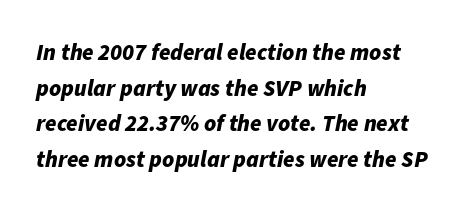
Typographic density is high because the face is bold. Reading down the block, your eye returns to a fixed left position each line. The letters sit at their default tracking, neither squeezed nor spread. The space between consecutive lines is moderate.
